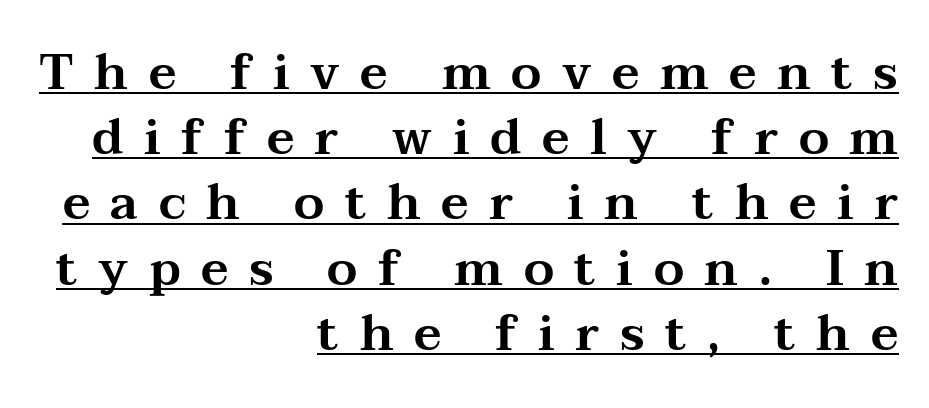
{"serif": "yes", "italic": "no", "width": "wide", "stroke_contrast": "medium", "x_height": "medium", "monospaced": "no", "underline": "yes", "align": "right", "line_spacing": "normal", "line_spacing_ratio": 1.33, "letter_spacing": "wide", "letter_spacing_em": 0.42, "glyph_px": 49}
